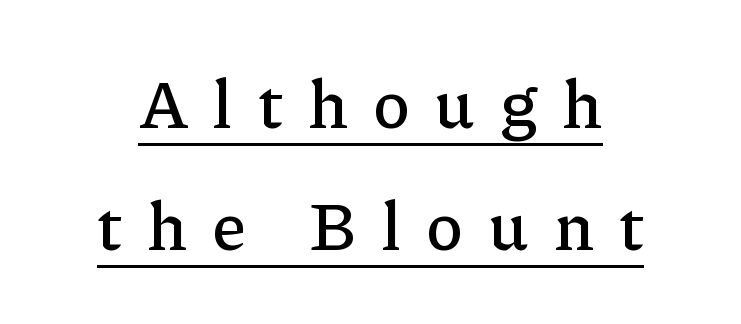
Each line of the rendering has a horizontal stroke beneath the glyphs. Look at the bottom of the vertical strokes: they flare into serifs here. The letters advance in unequal steps, a hallmark of proportional type. The horizontal fit of the characters is loose and conspicuously gappy.
